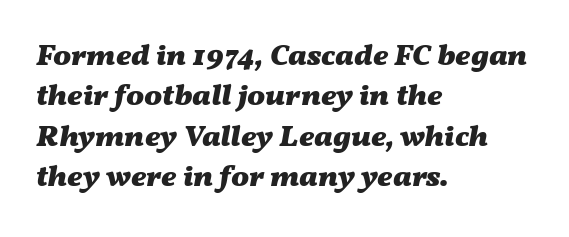
The image shows 30 px heavy, wide type, italic (leaning right); set left-aligned, normal line spacing (1.35x), normal letter spacing, not underlined; medium stroke contrast and a medium x-height.
